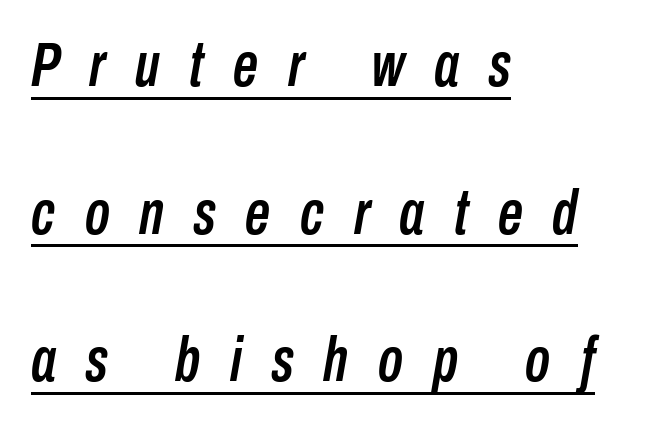
Q: Is the text italic (slanted)? A: Yes, it leans right by about 10 degrees.
Q: Is the text underlined? A: Yes.
Q: How is the paragraph aligned? A: Left-aligned.
Q: Is the spacing between letters normal or unusually wide? A: Unusually wide.
Q: Is the spacing between lines tight, normal or loose? A: Loose.
Q: Width (condensed, normal, or wide)? A: Condensed.
Q: Stroke contrast? A: Low.
Q: x-height? A: Medium.
Q: Monospaced? A: No.
